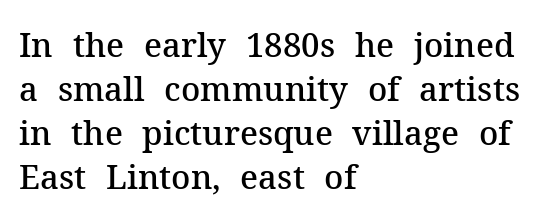
The image shows 33 px semibold serif type, upright; set left-aligned, normal line spacing (1.33x), normal letter spacing, not underlined; medium stroke contrast and a medium x-height.
